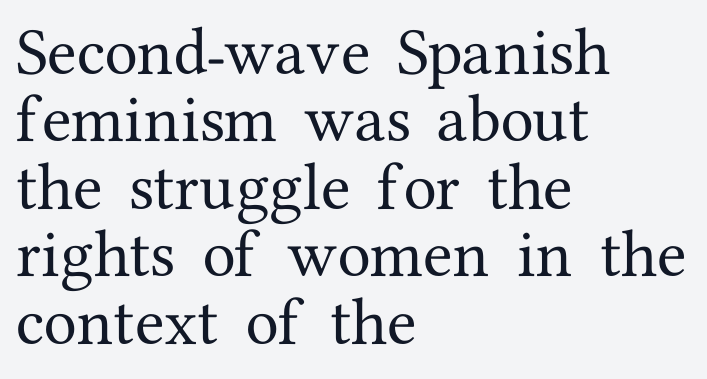
A typesetter would call this proportional, since set widths differ per character. The typeface chosen for these lines features serifs. The passage shown is not underscored anywhere. When letters stand straight like this, we call the style roman or upright. Compared with a centered layout, this one pins lines to the left instead.
